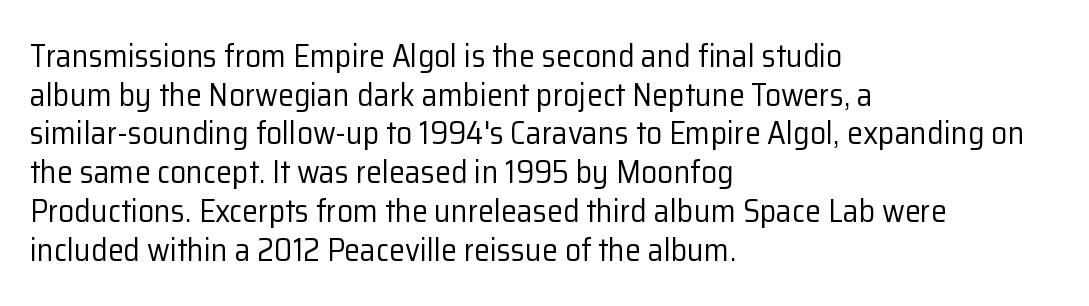
These lines are rendered in a variable-pitch font. The weight tops out at a normal text grade. Spacing between characters is what you'd get straight out of the box. The baseline area is clear.
